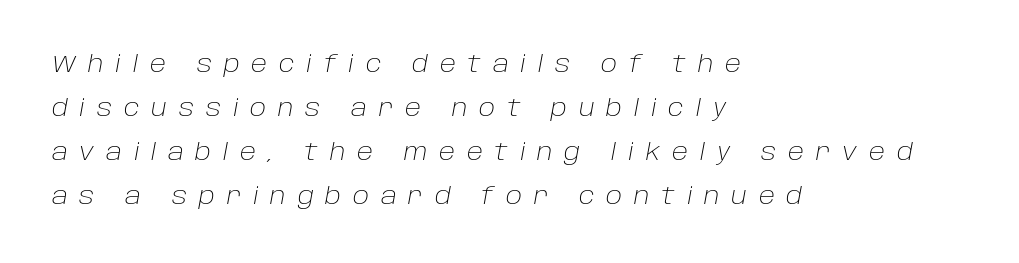
The image shows 24 px text type, italic (leaning right); set left-aligned, line spacing 1.84x, unusually wide letter spacing (+0.49 em), not underlined.
